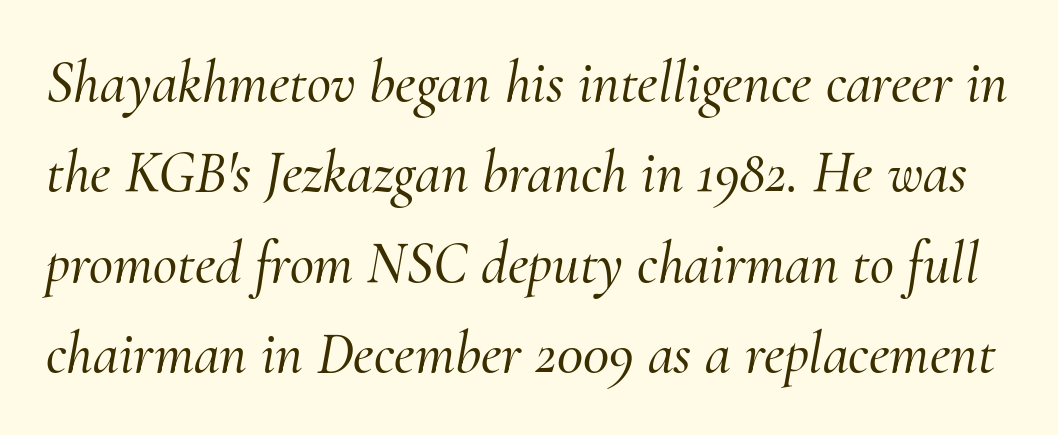
{"serif": "yes", "italic": "yes", "lean": "right", "slant_degrees": 10, "width": "normal", "stroke_contrast": "medium", "x_height": "small", "monospaced": "no", "underline": "no", "line_spacing": "normal", "line_spacing_ratio": 1.53, "letter_spacing": "normal", "letter_spacing_em": 0.0, "glyph_px": 59}
